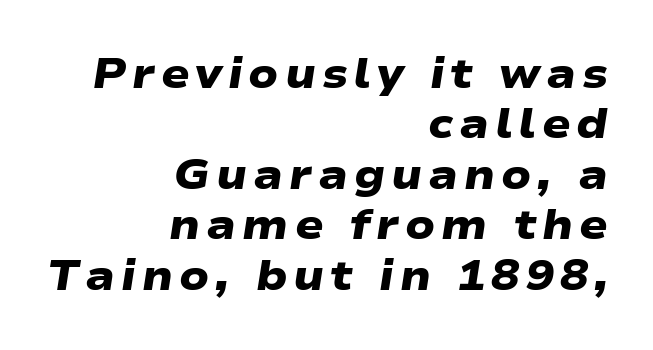
Check under the words: just untouched page. Think of a printed novel: that variable character pitch is what you see here. Stroke thickness is high; the sample reads as a true bold. The paragraph shown leans on its right margin.
